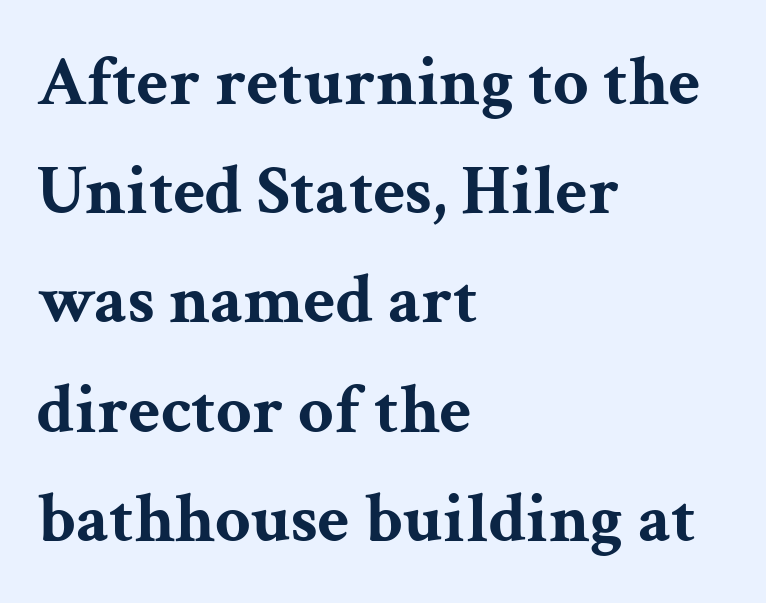
The image shows 70 px bold, wide serif type, upright; set left-aligned, normal line spacing (1.56x), normal letter spacing, not underlined; medium stroke contrast and a medium x-height.
